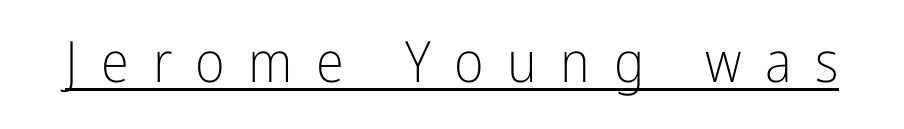
{"serif": "no", "italic": "no", "bold": "no", "weight": "light", "width": "condensed", "stroke_contrast": "low", "x_height": "medium", "monospaced": "no", "underline": "yes", "letter_spacing": "wide", "letter_spacing_em": 0.41, "glyph_px": 57}
